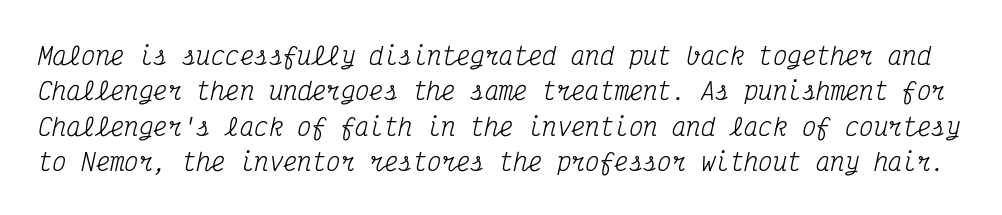
{"italic": "yes", "lean": "right", "slant_degrees": 12, "bold": "no", "underline": "no", "line_spacing": "normal", "line_spacing_ratio": 1.47, "letter_spacing": "normal", "letter_spacing_em": 0.0, "glyph_px": 24}
